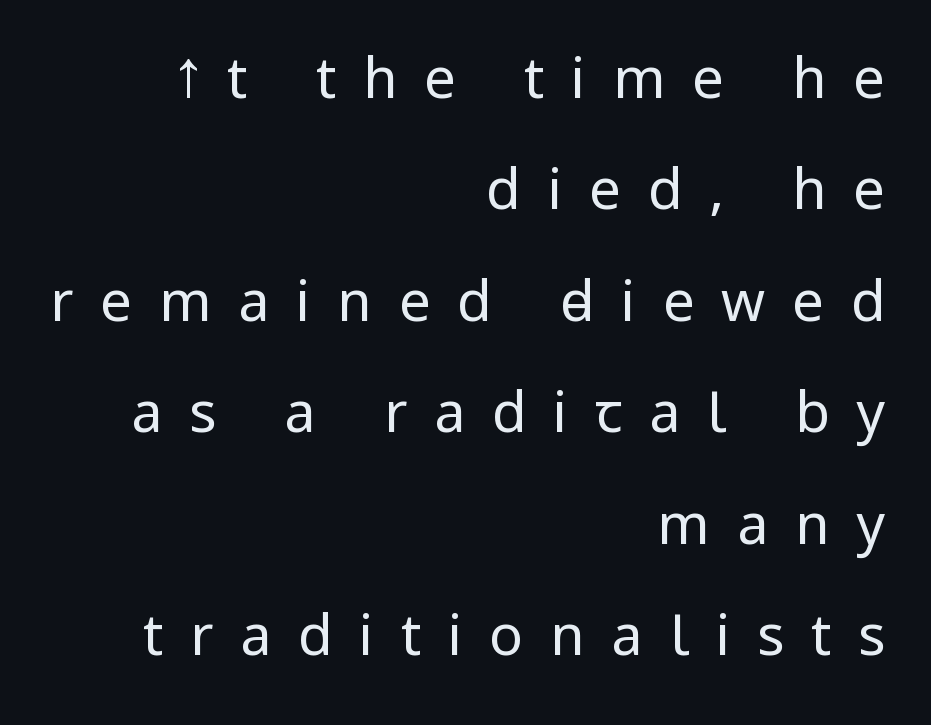
Q: Is the text bold? A: No.
Q: Is the text italic (slanted)? A: No, it is upright.
Q: Is the typeface a serif or a sans-serif typeface? A: Sans-serif.
Q: Is the text underlined? A: No.
Q: How is the paragraph aligned? A: Right-aligned.
Q: Is the spacing between letters normal or unusually wide? A: Unusually wide.
Q: Is the spacing between lines tight, normal or loose? A: Loose.
Q: Width (condensed, normal, or wide)? A: Condensed.
Q: Stroke contrast? A: Low.
Q: x-height? A: Large.
Q: Monospaced? A: No.
